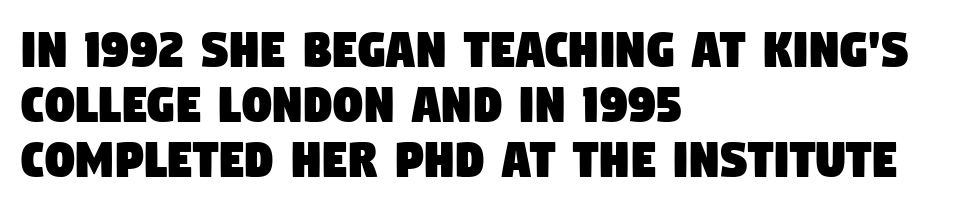
Q: Is the typeface a serif or a sans-serif typeface? A: Sans-serif.
Q: Is the text underlined? A: No.
Q: How is the paragraph aligned? A: Left-aligned.
Q: Is the spacing between letters normal or unusually wide? A: Normal.
Q: Is the spacing between lines tight, normal or loose? A: Tight.
Q: Width (condensed, normal, or wide)? A: Condensed.
Q: Stroke contrast? A: Low.
Q: x-height? A: Large.
Q: Monospaced? A: No.
